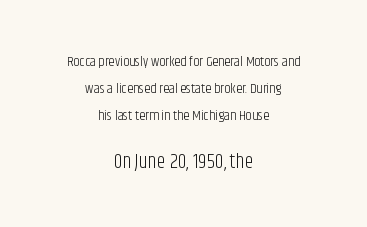
One glance says open: line gaps are wider than usual. The specimen omits any rule beneath the text block's lines. Every character sits straight up, as roman type does. The setting favours the middle, as headings and verse often do. Of the two passages, the one underneath uses the larger point size. Spacing between characters is what you'd get straight out of the box.
